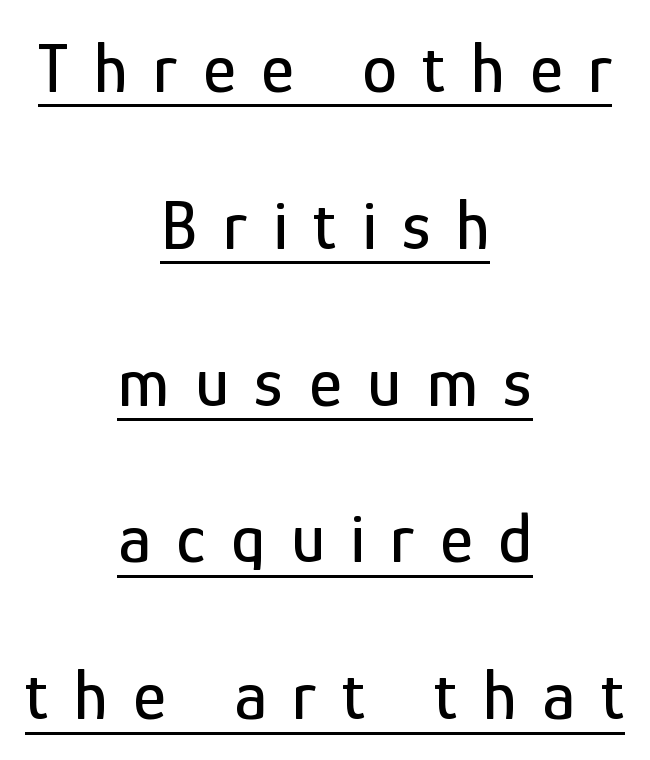
Q: Is the text italic (slanted)? A: No, it is upright.
Q: Is the typeface a serif or a sans-serif typeface? A: Sans-serif.
Q: Is the text underlined? A: Yes.
Q: How is the paragraph aligned? A: Centered.
Q: Is the spacing between letters normal or unusually wide? A: Unusually wide.
Q: Is the spacing between lines tight, normal or loose? A: Loose.
Q: Width (condensed, normal, or wide)? A: Condensed.
Q: Stroke contrast? A: Low.
Q: x-height? A: Medium.
Q: Monospaced? A: No.
